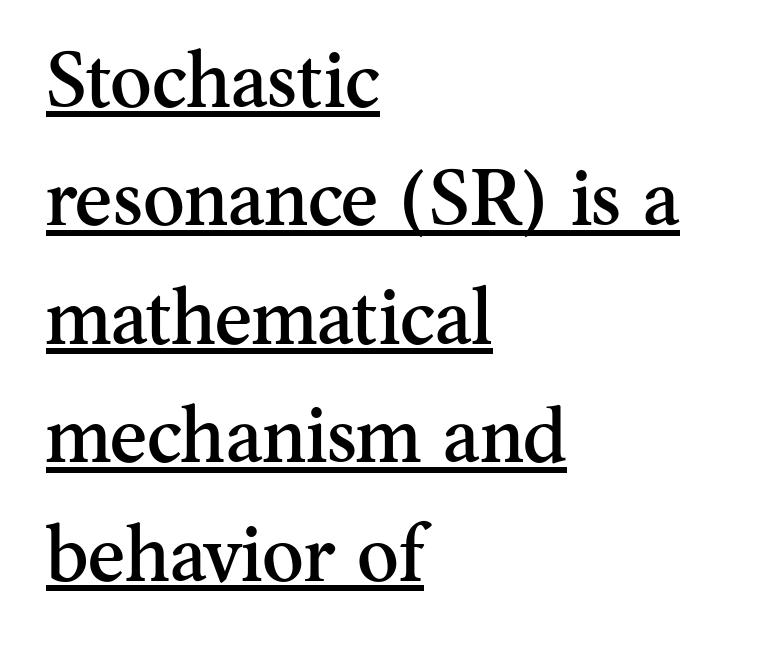
{"serif": "yes", "italic": "no", "width": "normal", "stroke_contrast": "medium", "x_height": "small", "monospaced": "no", "underline": "yes", "align": "left", "line_spacing": "normal", "line_spacing_ratio": 1.5, "letter_spacing": "normal", "letter_spacing_em": 0.0, "glyph_px": 79}
